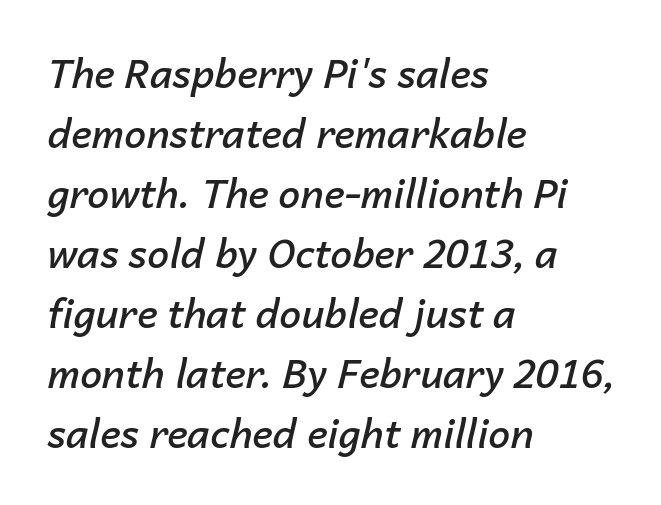
The image shows 39 px semibold type, italic (leaning right); set left-aligned, normal line spacing (1.54x), normal letter spacing, not underlined; low stroke contrast and a medium x-height.
